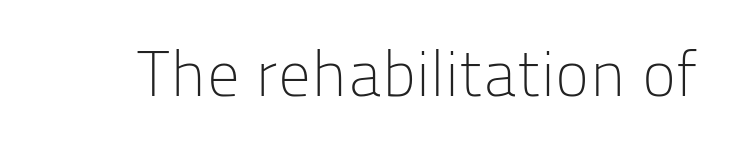
Grotesque or geometric, the face here clearly has no serifs. Character widths vary here, with narrow letters taking less room than wide ones. The typography opts for an upright posture over an oblique one. The words here are not underlined.
